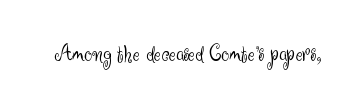
{"italic": "no", "bold": "no", "underline": "no", "letter_spacing": "normal", "letter_spacing_em": 0.0, "glyph_px": 25}
